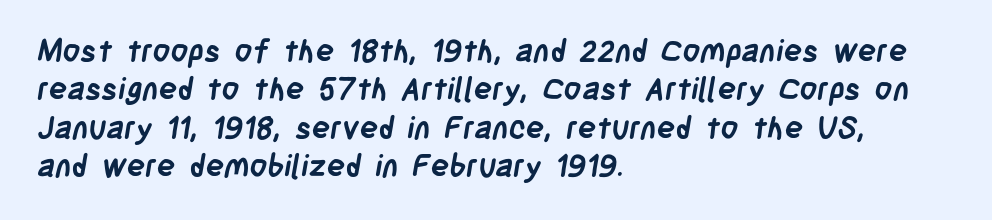
The image shows 31 px semibold, condensed sans-serif type; set left-aligned, line spacing 1.24x, normal letter spacing, not underlined; low stroke contrast and a large x-height.
